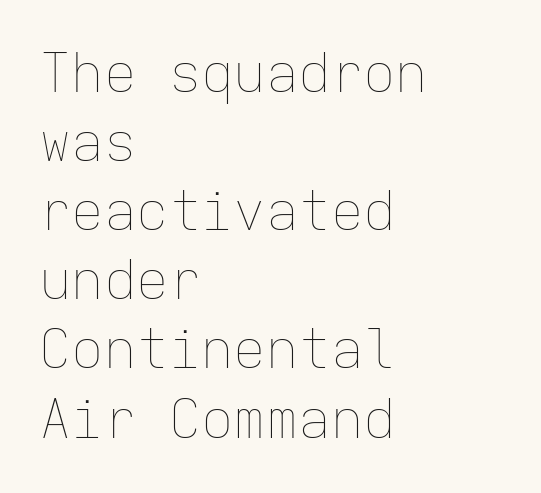
Typeset ragged right — the left edge is the straight one. The letters sit at their default tracking, neither squeezed nor spread. The specimen omits any rule beneath the text block's lines. In terms of leading, this rendering sits right in the middle.
